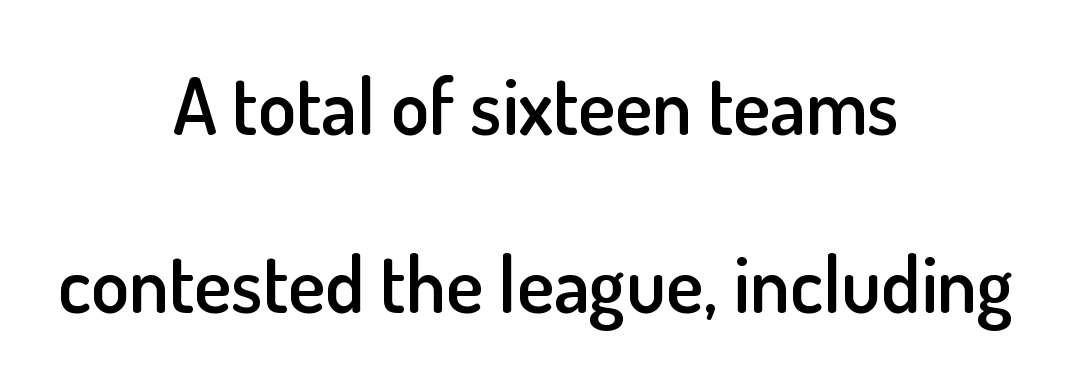
The image shows 78 px semibold sans-serif type, upright; set centered, loose line spacing (2.28x), normal letter spacing, not underlined; low stroke contrast and a small x-height.
